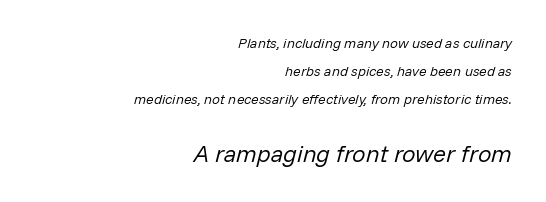
Q: Is the text bold? A: No.
Q: Is the text italic (slanted)? A: Yes, it leans right by about 14 degrees.
Q: Is the text underlined? A: No.
Q: How is the paragraph aligned? A: Right-aligned.
Q: Is the spacing between letters normal or unusually wide? A: Normal.
Q: Is the spacing between lines tight, normal or loose? A: Loose.
Q: Which block of text is set in a larger size, the first (top) or the second (bottom)? A: The second (bottom) one.
